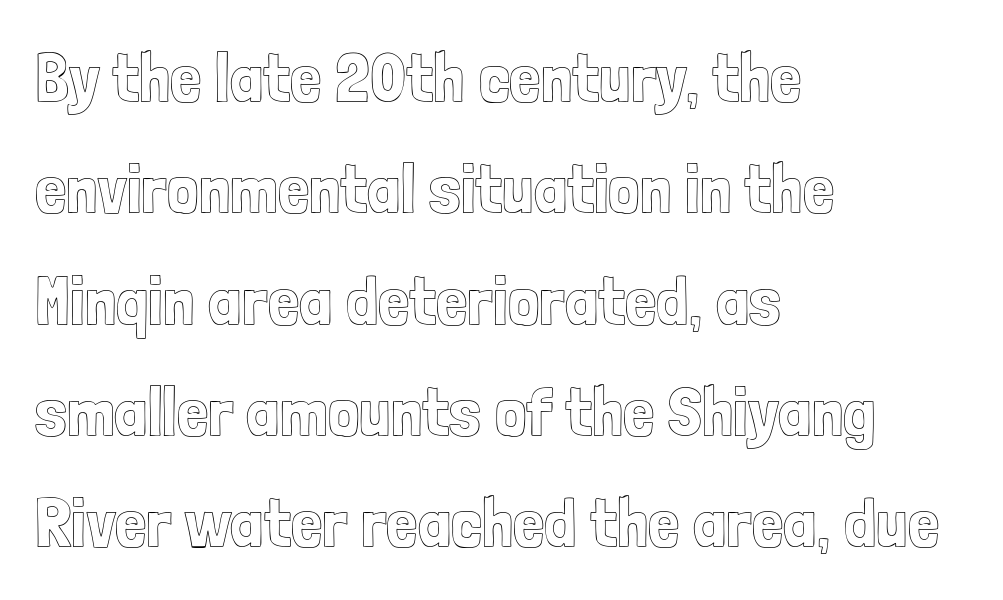
Q: Is the text italic (slanted)? A: No, it is upright.
Q: Is the text underlined? A: No.
Q: How is the paragraph aligned? A: Left-aligned.
Q: Is the spacing between letters normal or unusually wide? A: Normal.
Q: Is the spacing between lines tight, normal or loose? A: Normal.
Q: Width (condensed, normal, or wide)? A: Condensed.
Q: x-height? A: Medium.
Q: Monospaced? A: No.
